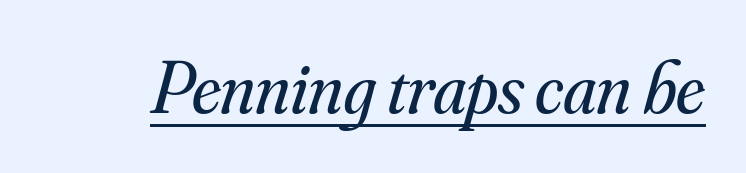
Q: Is the text bold? A: No.
Q: Is the text italic (slanted)? A: Yes, it leans right by about 16 degrees.
Q: Is the typeface a serif or a sans-serif typeface? A: Serif.
Q: Is the text underlined? A: Yes.
Q: Is the spacing between letters normal or unusually wide? A: Normal.
Q: Width (condensed, normal, or wide)? A: Normal.
Q: Stroke contrast? A: Medium.
Q: x-height? A: Small.
Q: Monospaced? A: No.
